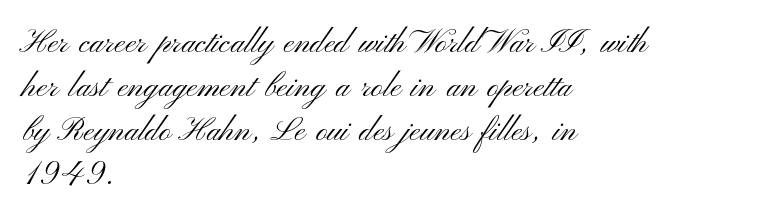
Q: Is the text bold? A: No.
Q: Is the text italic (slanted)? A: Yes.
Q: Is the typeface a serif or a sans-serif typeface? A: Sans-serif.
Q: Is the text underlined? A: No.
Q: How is the paragraph aligned? A: Left-aligned.
Q: Is the spacing between letters normal or unusually wide? A: Normal.
Q: Is the spacing between lines tight, normal or loose? A: Normal.
Q: Width (condensed, normal, or wide)? A: Wide.
Q: Stroke contrast? A: Medium.
Q: x-height? A: Small.
Q: Monospaced? A: No.
